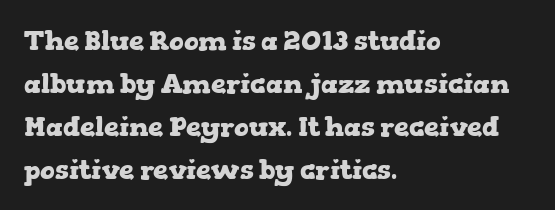
Q: Is the text bold? A: Yes.
Q: Is the text italic (slanted)? A: No, it is upright.
Q: Is the text underlined? A: No.
Q: How is the paragraph aligned? A: Left-aligned.
Q: Is the spacing between letters normal or unusually wide? A: Normal.
Q: Is the spacing between lines tight, normal or loose? A: Normal.
